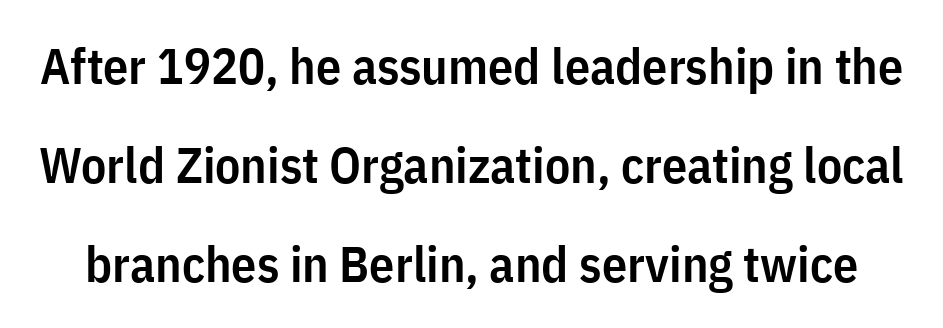
Here the designer chose a conventional face with non-uniform glyph widths. No extra tracking has been applied to these lines. Does the lettering tilt? It doesn't — this is upright. The font is running at a semibold setting, under full bold. Underline: absent.
